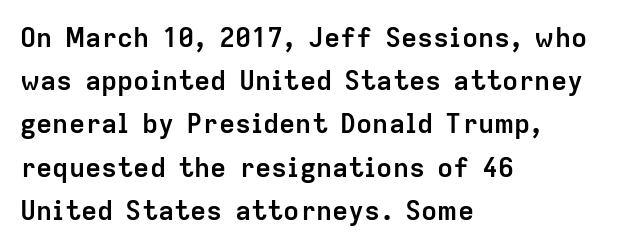
Layout note: lines flush left. Decoration check: the copy has no underline. Each new line begins a customary step beneath the previous one. The characters look thick and weighty, a clear bold. Do the letters lean? They stand straight.
